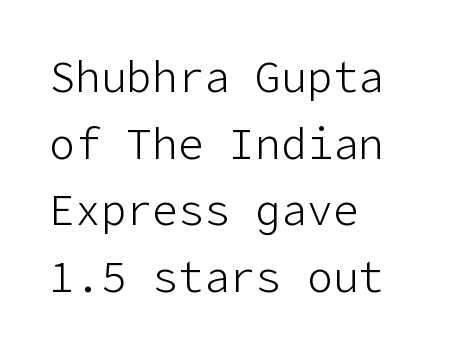
Q: Is the text bold? A: No.
Q: Is the text italic (slanted)? A: No, it is upright.
Q: Is the typeface a serif or a sans-serif typeface? A: Sans-serif.
Q: Is the text underlined? A: No.
Q: How is the paragraph aligned? A: Left-aligned.
Q: Is the spacing between letters normal or unusually wide? A: Normal.
Q: Is the spacing between lines tight, normal or loose? A: Normal.
Q: Width (condensed, normal, or wide)? A: Normal.
Q: Stroke contrast? A: Low.
Q: x-height? A: Medium.
